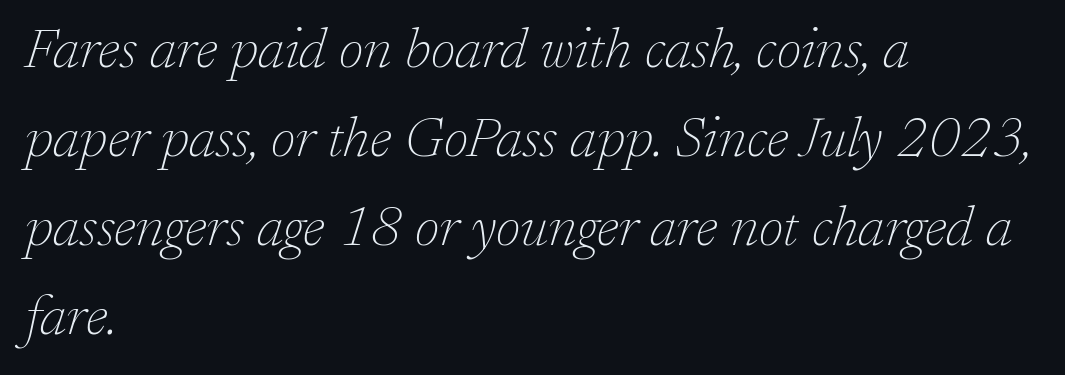
Q: Is the text bold? A: No.
Q: Is the text italic (slanted)? A: Yes, it leans right by about 17 degrees.
Q: Is the typeface a serif or a sans-serif typeface? A: Serif.
Q: Is the text underlined? A: No.
Q: How is the paragraph aligned? A: Left-aligned.
Q: Is the spacing between letters normal or unusually wide? A: Normal.
Q: Is the spacing between lines tight, normal or loose? A: Normal.
Q: Width (condensed, normal, or wide)? A: Normal.
Q: Stroke contrast? A: Low.
Q: x-height? A: Medium.
Q: Monospaced? A: No.
